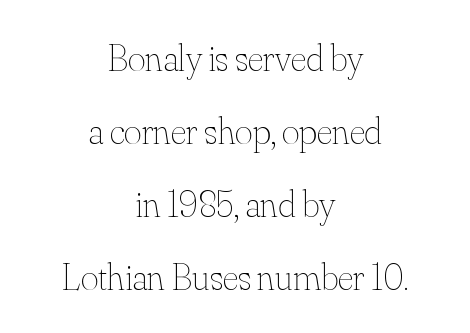
Unlike italic type, these characters show no tilt at all. The compositor balanced each line on the midline. Bold? No — there's no thickening of the strokes. Short note: letters normally spaced.
